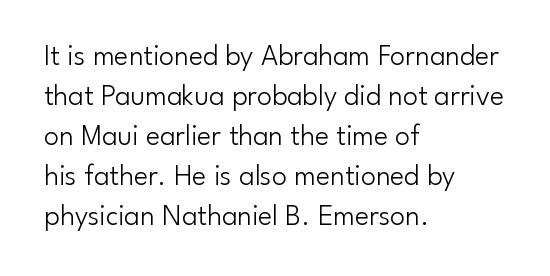
Q: Is the text bold? A: No.
Q: Is the text italic (slanted)? A: No, it is upright.
Q: Is the typeface a serif or a sans-serif typeface? A: Sans-serif.
Q: Is the text underlined? A: No.
Q: How is the paragraph aligned? A: Left-aligned.
Q: Is the spacing between letters normal or unusually wide? A: Normal.
Q: Is the spacing between lines tight, normal or loose? A: Normal.
Q: Width (condensed, normal, or wide)? A: Normal.
Q: Stroke contrast? A: Low.
Q: x-height? A: Small.
Q: Monospaced? A: No.
